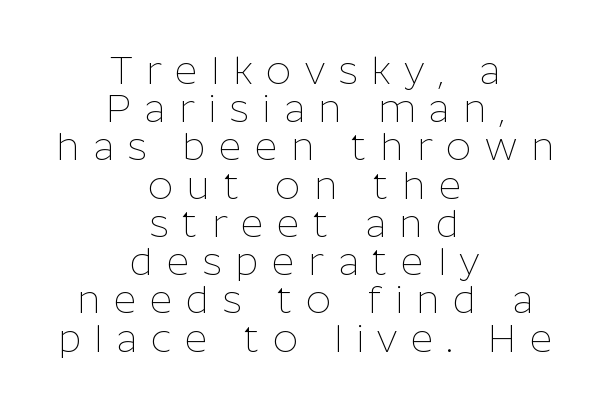
Q: Is the text bold? A: No.
Q: Is the text italic (slanted)? A: No, it is upright.
Q: Is the typeface a serif or a sans-serif typeface? A: Sans-serif.
Q: Is the text underlined? A: No.
Q: How is the paragraph aligned? A: Centered.
Q: Is the spacing between letters normal or unusually wide? A: Unusually wide.
Q: Is the spacing between lines tight, normal or loose? A: Tight.
Q: Width (condensed, normal, or wide)? A: Normal.
Q: Stroke contrast? A: Low.
Q: x-height? A: Medium.
Q: Monospaced? A: No.
